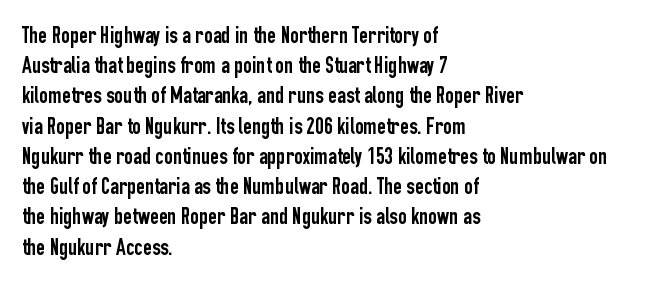
Q: Is the text italic (slanted)? A: No, it is upright.
Q: Is the text underlined? A: No.
Q: How is the paragraph aligned? A: Left-aligned.
Q: Is the spacing between letters normal or unusually wide? A: Normal.
Q: Is the spacing between lines tight, normal or loose? A: Normal.
